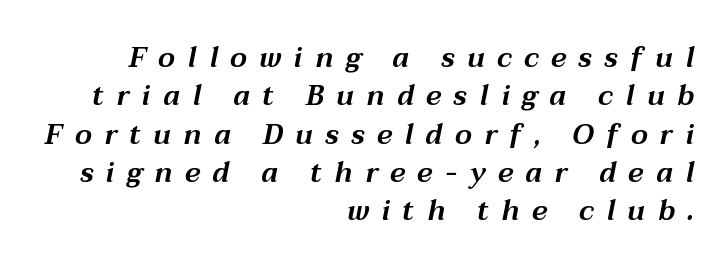
The image shows 28 px wide type, italic (leaning right); set right-aligned, normal line spacing (1.37x), unusually wide letter spacing (+0.44 em), not underlined; medium stroke contrast and a medium x-height.
